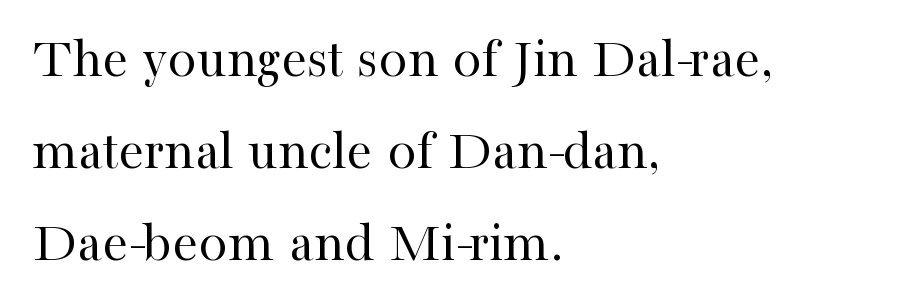
{"serif": "yes", "italic": "no", "bold": "no", "weight": "regular", "width": "normal", "stroke_contrast": "high", "x_height": "medium", "monospaced": "no", "underline": "no", "align": "left", "line_spacing": "normal", "line_spacing_ratio": 1.59, "letter_spacing": "normal", "letter_spacing_em": 0.0, "glyph_px": 58}
